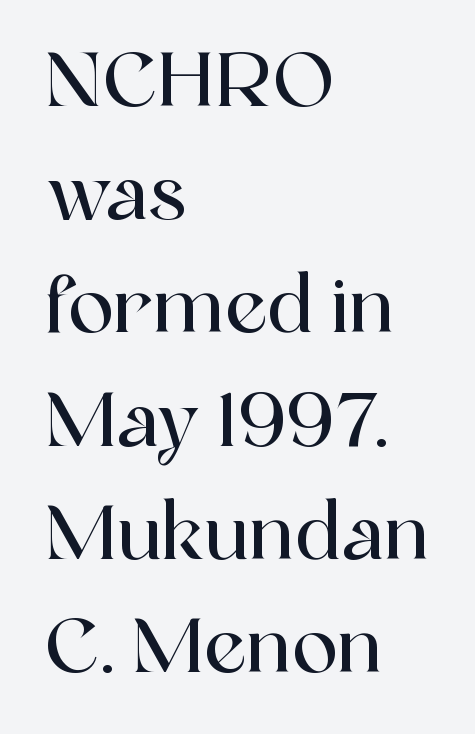
The image shows 76 px serif type, upright; set left-aligned, normal line spacing (1.49x), normal letter spacing, not underlined; a medium x-height.
